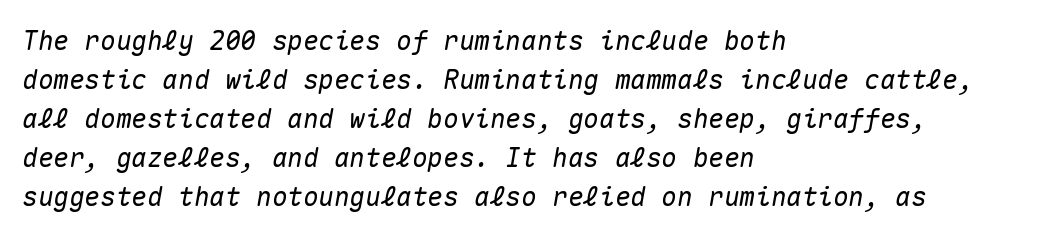
Q: Is the text italic (slanted)? A: Yes, it leans right by about 10 degrees.
Q: Is the text underlined? A: No.
Q: How is the paragraph aligned? A: Left-aligned.
Q: Is the spacing between letters normal or unusually wide? A: Normal.
Q: Is the spacing between lines tight, normal or loose? A: Normal.
